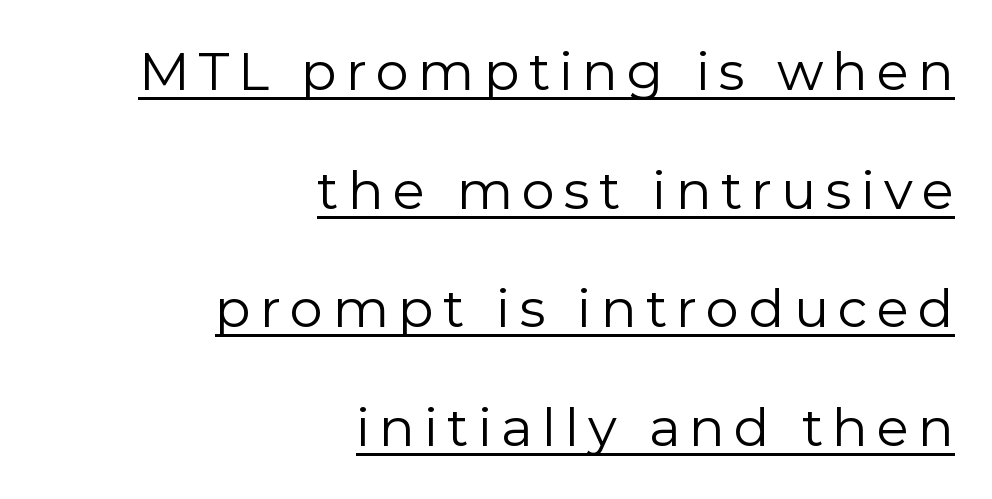
The image shows 53 px regular-weight sans-serif type, upright; set right-aligned, loose line spacing (2.24x), underlined; low stroke contrast and a medium x-height.
